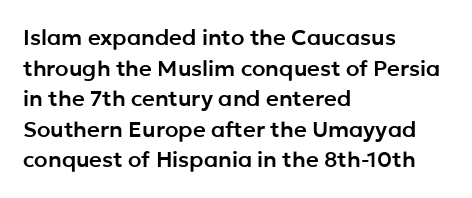
The image shows 22 px text type, upright; set left-aligned, normal line spacing (1.39x), normal letter spacing, not underlined.
